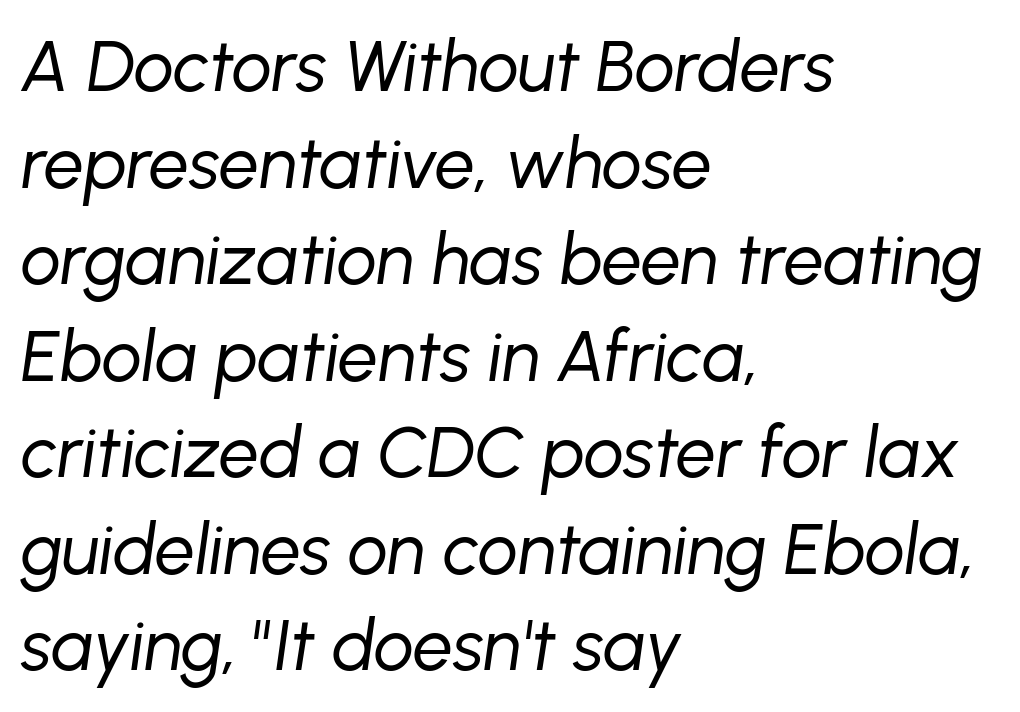
Check the space under the baseline: it is left empty. Honestly, the row spacing looks completely unremarkable. Nobody touched the tracking dial on this one. Note the varied advance widths — an 'i' is clearly narrower than an 'm'.
